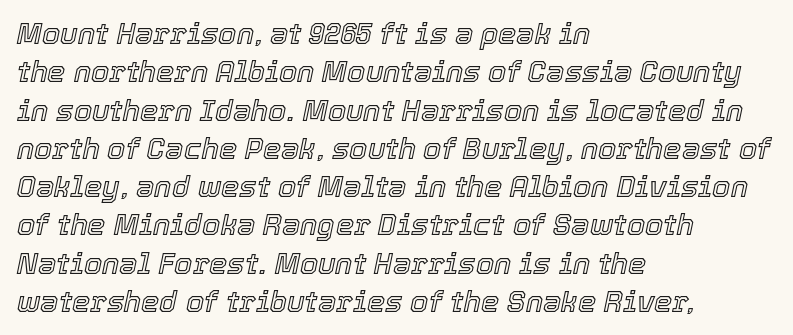
Q: Is the text italic (slanted)? A: Yes, it leans right by about 12 degrees.
Q: Is the text underlined? A: No.
Q: How is the paragraph aligned? A: Left-aligned.
Q: Is the spacing between letters normal or unusually wide? A: Normal.
Q: Is the spacing between lines tight, normal or loose? A: Normal.
Q: Width (condensed, normal, or wide)? A: Normal.
Q: x-height? A: Medium.
Q: Monospaced? A: No.
